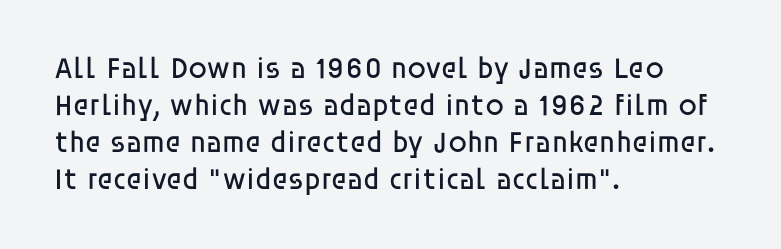
{"serif": "no", "italic": "no", "bold": "no", "weight": "regular", "width": "normal", "stroke_contrast": "low", "x_height": "large", "monospaced": "no", "underline": "no", "align": "left", "line_spacing_ratio": 1.23, "letter_spacing": "normal", "letter_spacing_em": 0.0, "glyph_px": 30}
